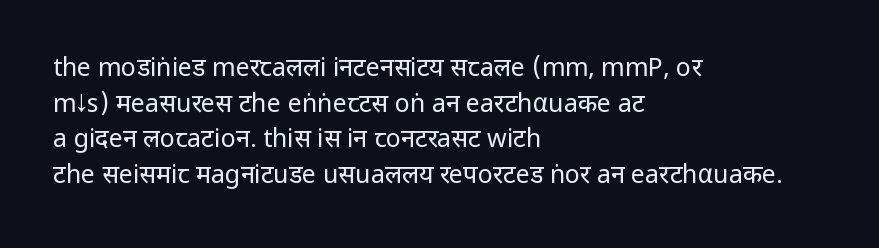
{"italic": "no", "bold": "no", "underline": "no", "align": "left", "line_spacing": "normal", "line_spacing_ratio": 1.43, "letter_spacing": "normal", "letter_spacing_em": 0.0, "glyph_px": 25}
